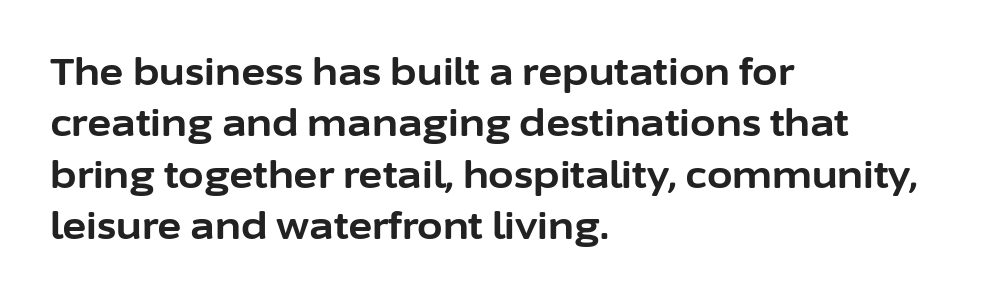
{"serif": "no", "italic": "no", "bold": "yes", "weight": "bold", "width": "normal", "stroke_contrast": "low", "x_height": "medium", "monospaced": "no", "underline": "no", "align": "left", "line_spacing": "normal", "line_spacing_ratio": 1.39, "letter_spacing": "normal", "letter_spacing_em": 0.0, "glyph_px": 37}
